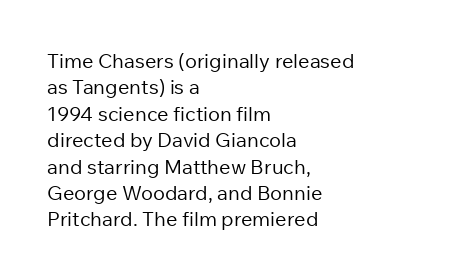
The image shows 20 px text type, upright; set left-aligned, normal line spacing (1.32x), normal letter spacing, not underlined.
